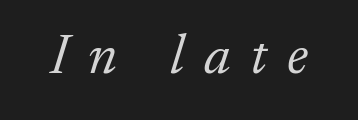
Examine the stroke ends and you'll spot serifs. This sample uses expanded letter spacing, leaving extra air between glyphs. Check under the words: just untouched page. The strokes carry an ordinary text weight at most.
